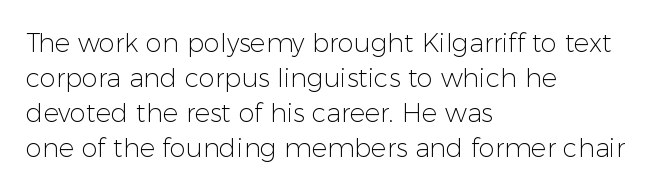
The image shows 26 px text type, upright; set left-aligned, normal line spacing (1.34x), normal letter spacing, not underlined.
